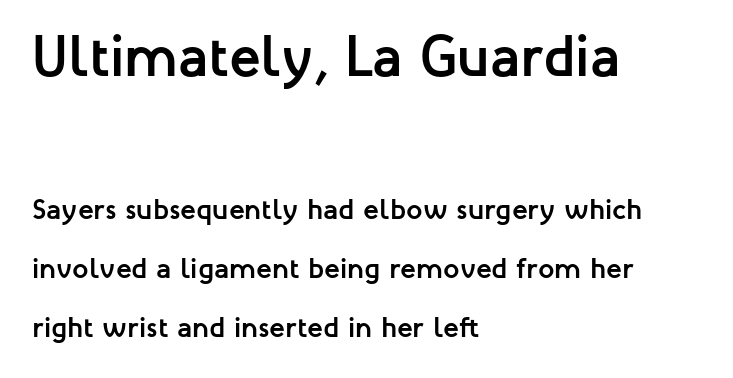
Q: Is the text bold? A: Yes.
Q: Is the text italic (slanted)? A: No, it is upright.
Q: Is the typeface a serif or a sans-serif typeface? A: Sans-serif.
Q: Is the text underlined? A: No.
Q: How is the paragraph aligned? A: Left-aligned.
Q: Is the spacing between letters normal or unusually wide? A: Normal.
Q: Is the spacing between lines tight, normal or loose? A: Loose.
Q: Which block of text is set in a larger size, the first (top) or the second (bottom)? A: The first (top) one.
Q: Width (condensed, normal, or wide)? A: Normal.
Q: Stroke contrast? A: Low.
Q: x-height? A: Medium.
Q: Monospaced? A: No.
